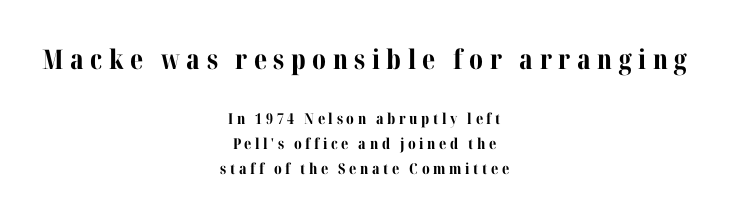
Two sizes are in play, and the larger belongs to the first block. Rule under the text: the space is simply empty. Every letter is thick-stroked: bold, no question. Vertical spacing — default. When letters stand straight like this, we call the style roman or upright.
